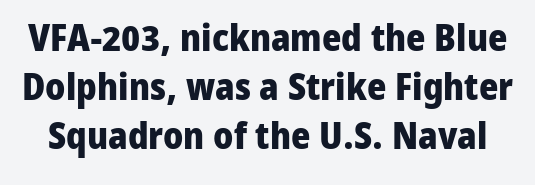
Q: Is the text bold? A: Yes.
Q: Is the text italic (slanted)? A: No, it is upright.
Q: Is the typeface a serif or a sans-serif typeface? A: Sans-serif.
Q: Is the text underlined? A: No.
Q: Is the spacing between letters normal or unusually wide? A: Normal.
Q: Is the spacing between lines tight, normal or loose? A: Normal.
Q: Width (condensed, normal, or wide)? A: Normal.
Q: Stroke contrast? A: Low.
Q: x-height? A: Medium.
Q: Monospaced? A: No.
